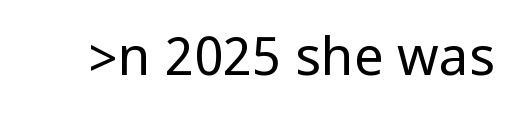
Q: Is the text bold? A: No.
Q: Is the text italic (slanted)? A: No, it is upright.
Q: Is the typeface a serif or a sans-serif typeface? A: Sans-serif.
Q: Is the text underlined? A: No.
Q: Is the spacing between letters normal or unusually wide? A: Normal.
Q: Width (condensed, normal, or wide)? A: Condensed.
Q: Stroke contrast? A: Low.
